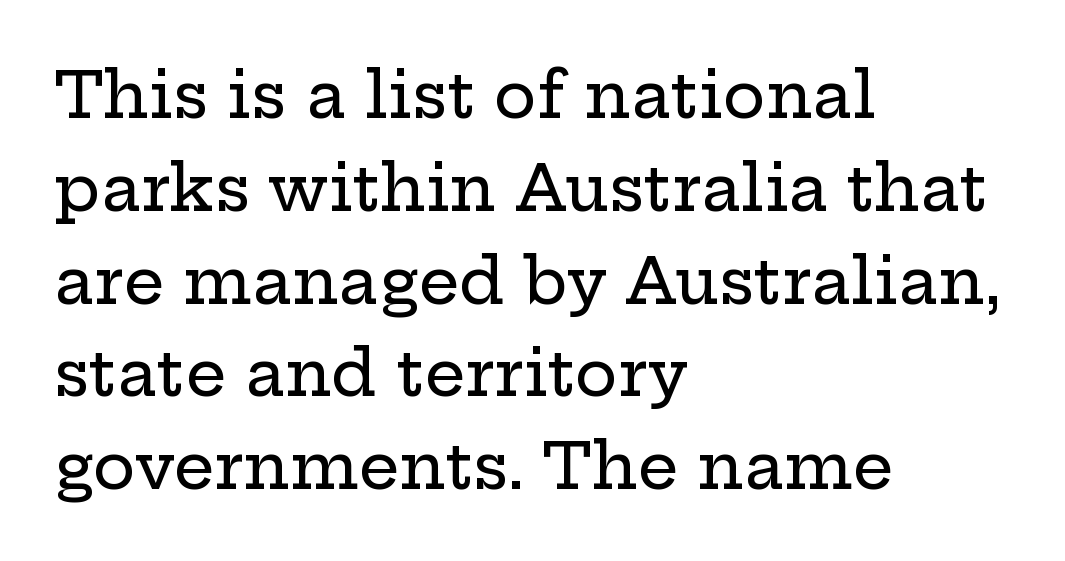
There is no visible air inserted between adjacent glyphs. A clean baseline with only descenders dipping below it. How would I describe the line gaps? Plain and ordinary. Little horizontal feet cap the strokes, marking this as serif type. Italic? Not at all — the glyphs are vertical. The face used here is proportionally spaced, like ordinary book or web type.
